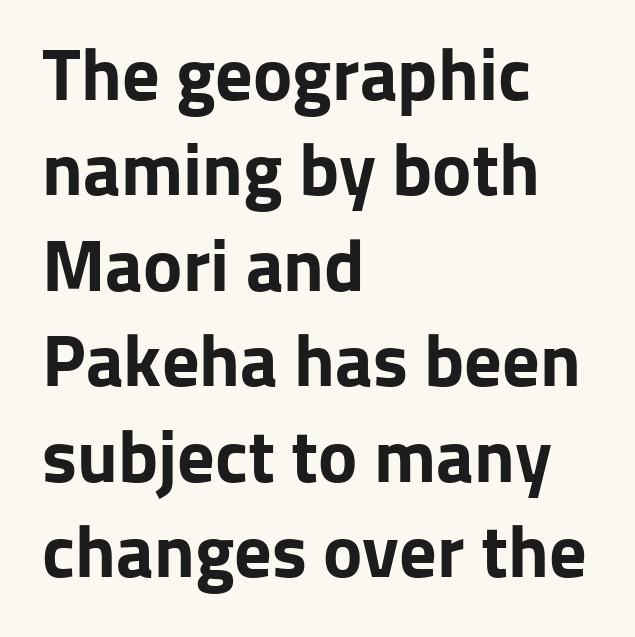
The image shows 74 px bold sans-serif type, upright; set left-aligned, normal line spacing (1.29x), normal letter spacing, not underlined; low stroke contrast and a medium x-height.
